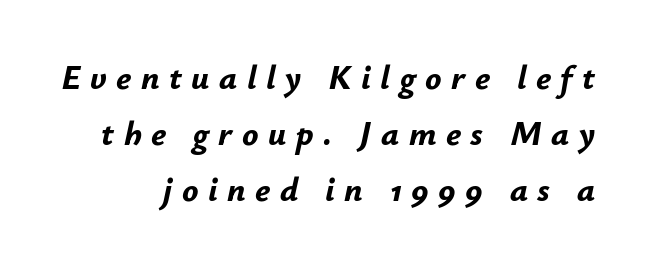
Q: Is the text bold? A: Yes.
Q: Is the text italic (slanted)? A: Yes, it leans right by about 12 degrees.
Q: Is the text underlined? A: No.
Q: Is the spacing between letters normal or unusually wide? A: Unusually wide.
Q: Is the spacing between lines tight, normal or loose? A: Normal.
Q: Width (condensed, normal, or wide)? A: Normal.
Q: Stroke contrast? A: Low.
Q: x-height? A: Small.
Q: Monospaced? A: No.
